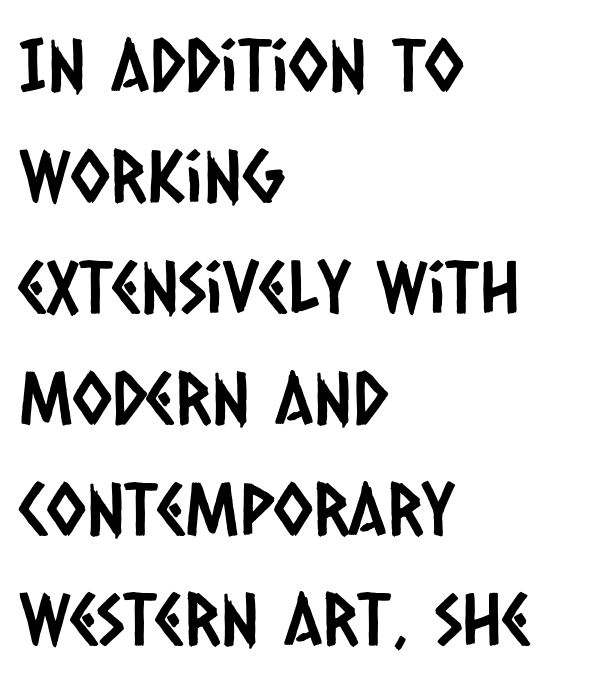
Q: Is the typeface a serif or a sans-serif typeface? A: Sans-serif.
Q: Is the text underlined? A: No.
Q: How is the paragraph aligned? A: Left-aligned.
Q: Is the spacing between letters normal or unusually wide? A: Normal.
Q: Is the spacing between lines tight, normal or loose? A: Normal.
Q: Width (condensed, normal, or wide)? A: Condensed.
Q: Stroke contrast? A: Low.
Q: x-height? A: Large.
Q: Monospaced? A: No.
